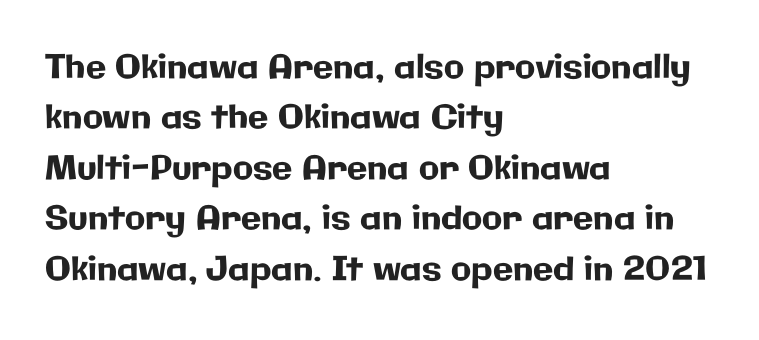
The image shows 33 px sans-serif type, upright; set left-aligned, normal line spacing (1.53x), normal letter spacing, not underlined; low stroke contrast and a medium x-height.
